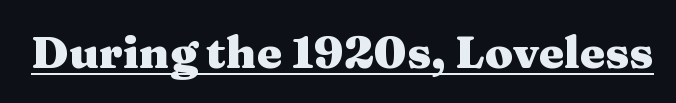
Q: Is the text bold? A: Yes.
Q: Is the text italic (slanted)? A: No, it is upright.
Q: Is the typeface a serif or a sans-serif typeface? A: Serif.
Q: Is the text underlined? A: Yes.
Q: Is the spacing between letters normal or unusually wide? A: Normal.
Q: Width (condensed, normal, or wide)? A: Wide.
Q: Stroke contrast? A: Medium.
Q: x-height? A: Medium.
Q: Monospaced? A: No.
